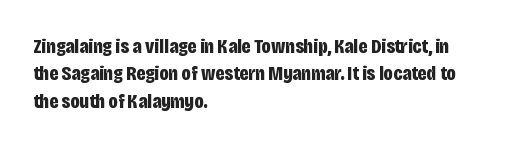
{"italic": "no", "bold": "yes", "underline": "no", "align": "left", "line_spacing": "normal", "line_spacing_ratio": 1.3, "letter_spacing": "normal", "letter_spacing_em": 0.0, "glyph_px": 21}
